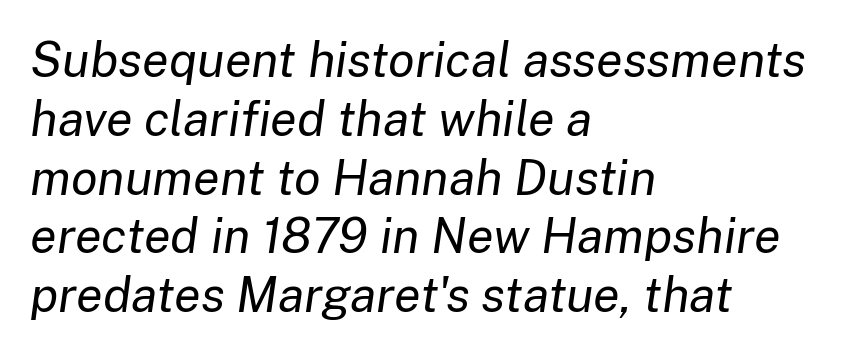
{"italic": "yes", "lean": "right", "slant_degrees": 8, "bold": "no", "weight": "regular", "width": "normal", "stroke_contrast": "low", "x_height": "medium", "monospaced": "no", "underline": "no", "align": "left", "line_spacing_ratio": 1.2, "letter_spacing": "normal", "letter_spacing_em": 0.0, "glyph_px": 49}
